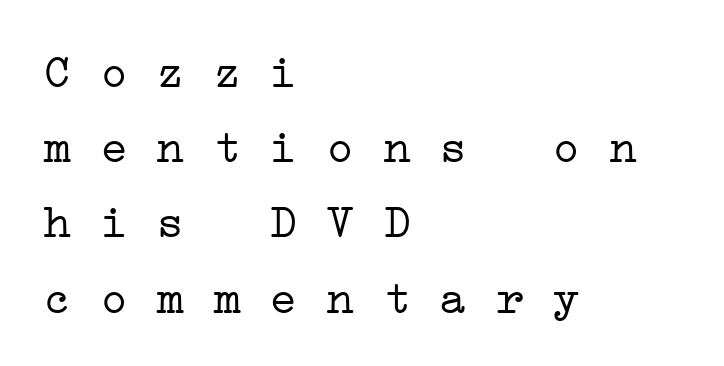
Weight: in the light-to-regular range. Default kerning and tracking; the words read as compact shapes. The rendering uses typewriter-style spacing with identical character cells. Alignment: flush left. The glyphs in this specimen are seriffed. This block has exactly the height ordinary leading produces.
